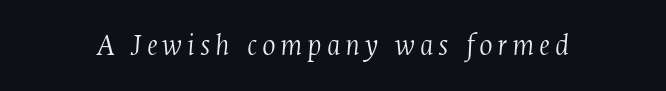
{"serif": "yes", "italic": "yes", "lean": "right", "slant_degrees": 4, "bold": "no", "weight": "light", "width": "condensed", "stroke_contrast": "medium", "x_height": "medium", "monospaced": "no", "underline": "no", "glyph_px": 32}
